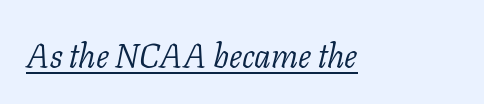
{"serif": "yes", "italic": "yes", "lean": "right", "slant_degrees": 11, "bold": "no", "weight": "light", "width": "normal", "stroke_contrast": "low", "x_height": "medium", "monospaced": "no", "underline": "yes", "letter_spacing": "normal", "letter_spacing_em": 0.0, "glyph_px": 33}
